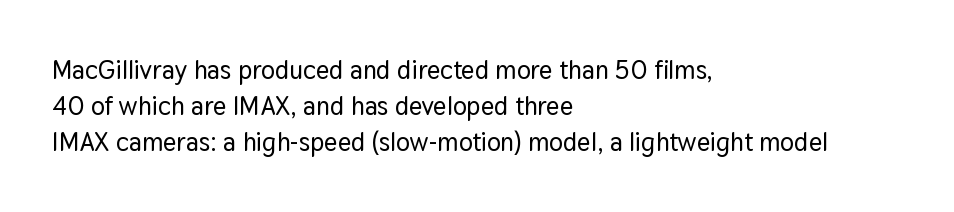
The image shows 26 px text type, upright; set left-aligned, normal line spacing (1.39x), normal letter spacing, not underlined.
